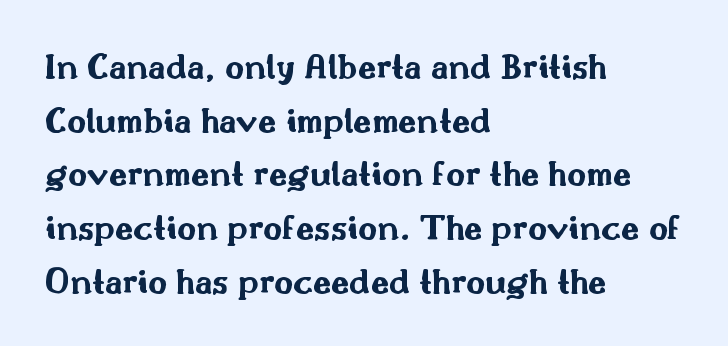
{"serif": "no", "italic": "no", "bold": "yes", "weight": "bold", "width": "wide", "stroke_contrast": "medium", "x_height": "small", "monospaced": "no", "underline": "no", "align": "left", "line_spacing": "normal", "line_spacing_ratio": 1.45, "letter_spacing": "normal", "letter_spacing_em": 0.0, "glyph_px": 37}
